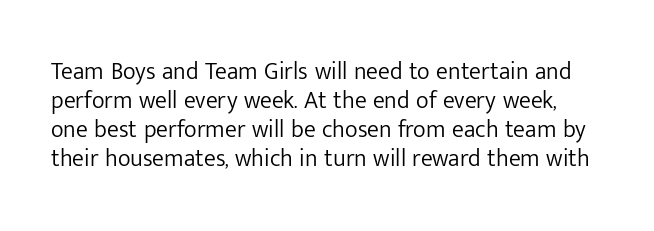
The image shows 24 px text type, upright; set line spacing 1.21x, normal letter spacing, not underlined.
